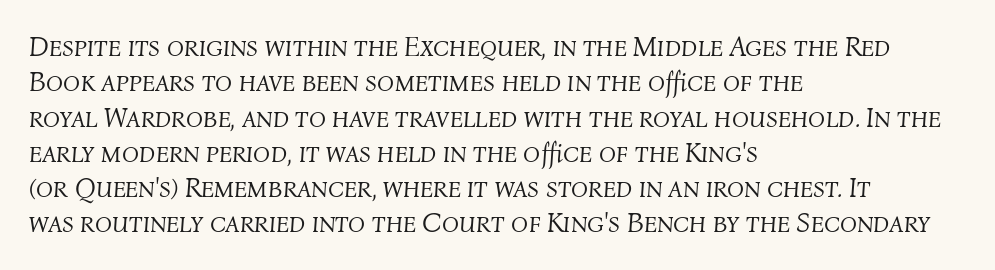
Q: Is the text bold? A: No.
Q: Is the text italic (slanted)? A: Yes, it leans right by about 4 degrees.
Q: Is the text underlined? A: No.
Q: How is the paragraph aligned? A: Left-aligned.
Q: Is the spacing between letters normal or unusually wide? A: Normal.
Q: Is the spacing between lines tight, normal or loose? A: Normal.
Q: Width (condensed, normal, or wide)? A: Normal.
Q: Stroke contrast? A: Medium.
Q: x-height? A: Medium.
Q: Monospaced? A: No.
